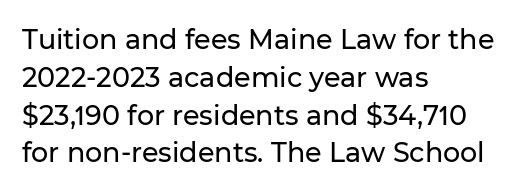
The ragged edge is on the right, which tells us the setting is flush left. Underline: absent. Does the leading feel generous? No, just average. The type is set solid horizontally, with unmodified tracking.
